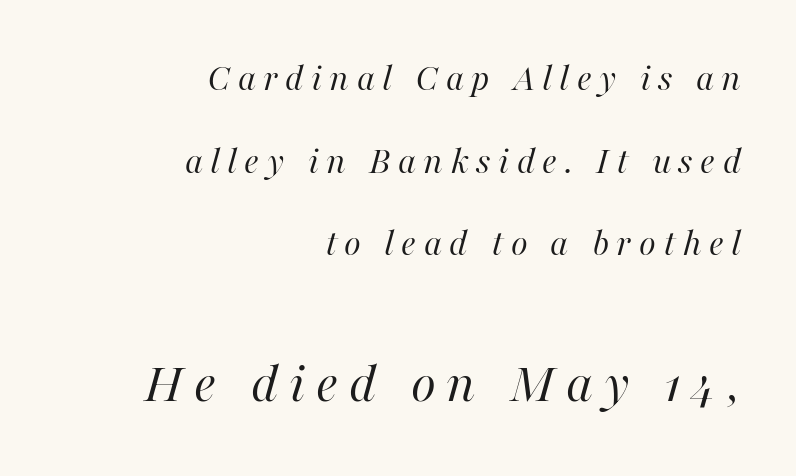
Which chunk is bigger? The second one — the bottom block dwarfs the top. Layout note: lines flush right. A clean baseline with only descenders dipping below it. Leading: increased. It's the slanting kind of type.
